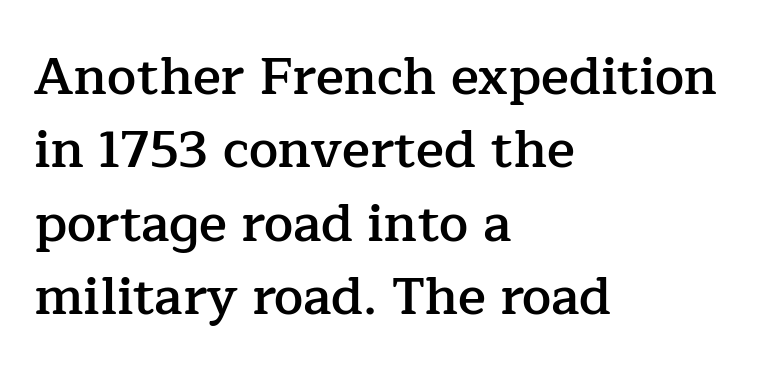
{"serif": "yes", "italic": "no", "bold": "semi", "weight": "semibold", "width": "normal", "stroke_contrast": "low", "x_height": "medium", "monospaced": "no", "underline": "no", "align": "left", "line_spacing": "normal", "line_spacing_ratio": 1.41, "letter_spacing": "normal", "letter_spacing_em": 0.0, "glyph_px": 52}
